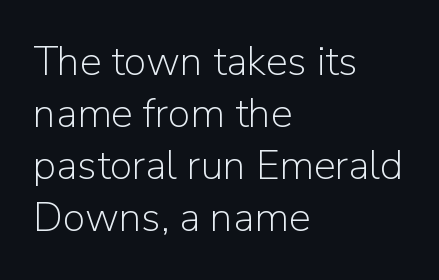
Q: Is the text bold? A: No.
Q: Is the text italic (slanted)? A: No, it is upright.
Q: Is the typeface a serif or a sans-serif typeface? A: Sans-serif.
Q: Is the text underlined? A: No.
Q: How is the paragraph aligned? A: Left-aligned.
Q: Is the spacing between letters normal or unusually wide? A: Normal.
Q: Is the spacing between lines tight, normal or loose? A: Normal.
Q: Width (condensed, normal, or wide)? A: Normal.
Q: Stroke contrast? A: Low.
Q: x-height? A: Medium.
Q: Monospaced? A: No.
